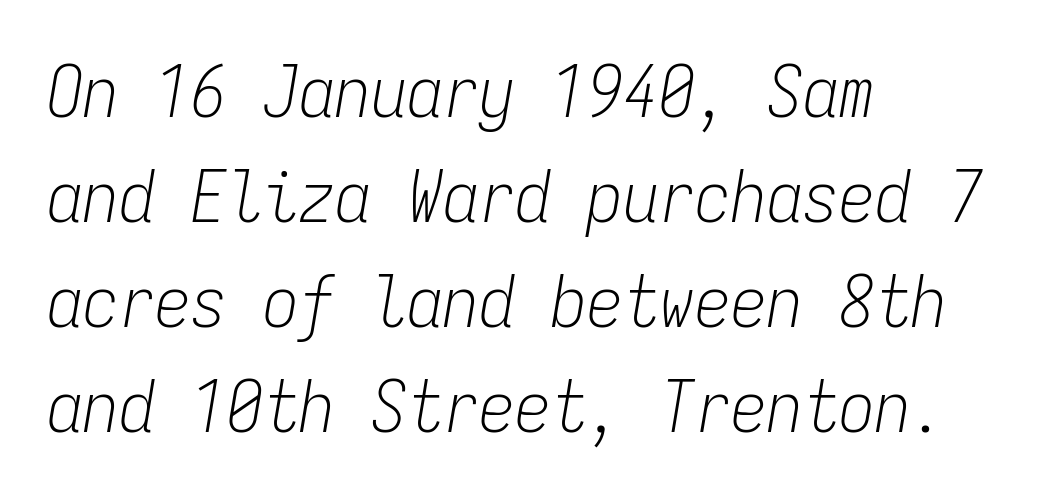
Q: Is the text bold? A: No.
Q: Is the text italic (slanted)? A: Yes, it leans right by about 9 degrees.
Q: Is the text underlined? A: No.
Q: How is the paragraph aligned? A: Left-aligned.
Q: Is the spacing between letters normal or unusually wide? A: Normal.
Q: Is the spacing between lines tight, normal or loose? A: Normal.
Q: Width (condensed, normal, or wide)? A: Condensed.
Q: Stroke contrast? A: Low.
Q: x-height? A: Medium.
Q: Monospaced? A: Yes.
